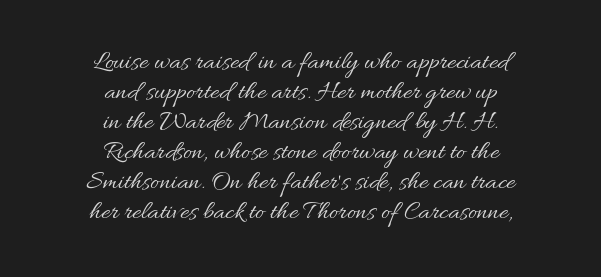
{"bold": "no", "underline": "no", "align": "center", "line_spacing": "tight", "line_spacing_ratio": 1.11, "letter_spacing": "normal", "letter_spacing_em": 0.0, "glyph_px": 27}
